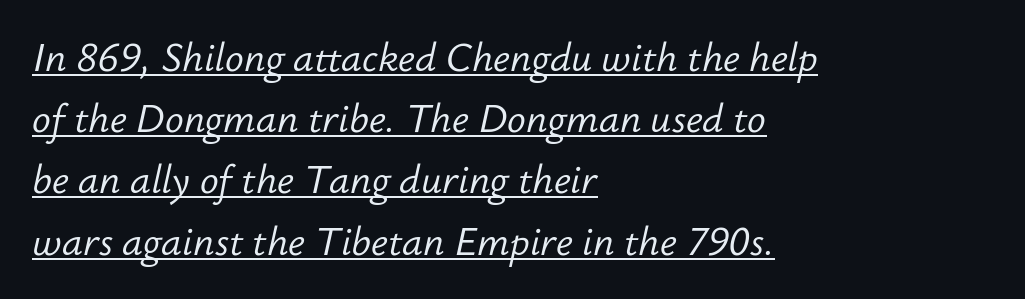
In terms of posture, this sample is oblique. Compared with a typical body face, this is equally light or lighter still. Tracking value appears to be zero — textbook default spacing. Do the characters align in a grid? No, the font is proportional. The lines are quadded left.
